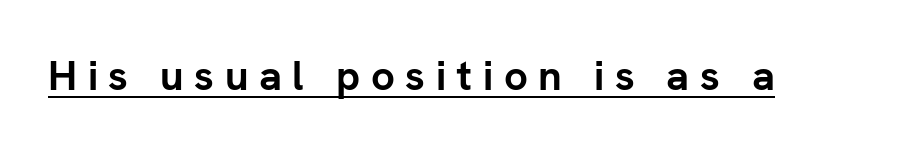
The image shows 42 px semibold sans-serif type, upright; set unusually wide letter spacing (+0.25 em), underlined; low stroke contrast and a medium x-height.
